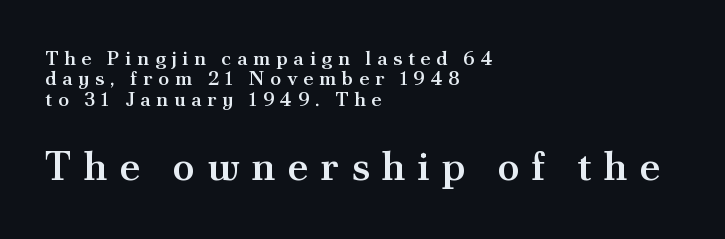
These lines have a slow, spaced-out rhythm from letter to letter. This block would grow much taller if given ordinary leading; it's compressed now. Descenders are the only things crossing below the line. Are there feet on the stems? There are — it's a serif. Layout note: lines flush left. Varying glyph widths throughout — classic text-font behaviour.
